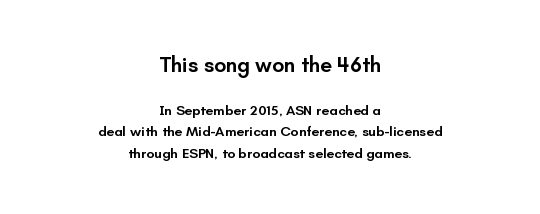
{"italic": "no", "bold": "semi", "underline": "no", "align": "center", "line_spacing": "normal", "line_spacing_ratio": 1.53, "letter_spacing": "normal", "letter_spacing_em": 0.0, "larger_block": "first", "size_ratio": 1.5, "glyph_px": 21}
